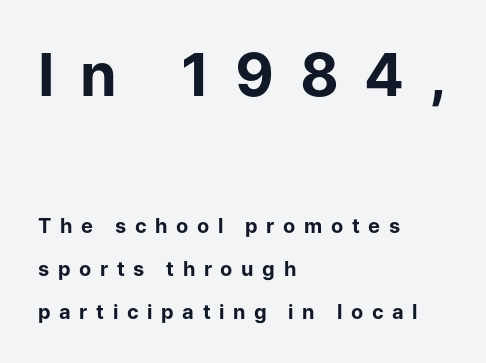
Q: Is the text bold? A: Yes.
Q: Is the text italic (slanted)? A: No, it is upright.
Q: Is the typeface a serif or a sans-serif typeface? A: Sans-serif.
Q: Is the text underlined? A: No.
Q: How is the paragraph aligned? A: Left-aligned.
Q: Is the spacing between letters normal or unusually wide? A: Unusually wide.
Q: Is the spacing between lines tight, normal or loose? A: Loose.
Q: Which block of text is set in a larger size, the first (top) or the second (bottom)? A: The first (top) one.
Q: Width (condensed, normal, or wide)? A: Normal.
Q: Stroke contrast? A: Low.
Q: x-height? A: Medium.
Q: Monospaced? A: No.
